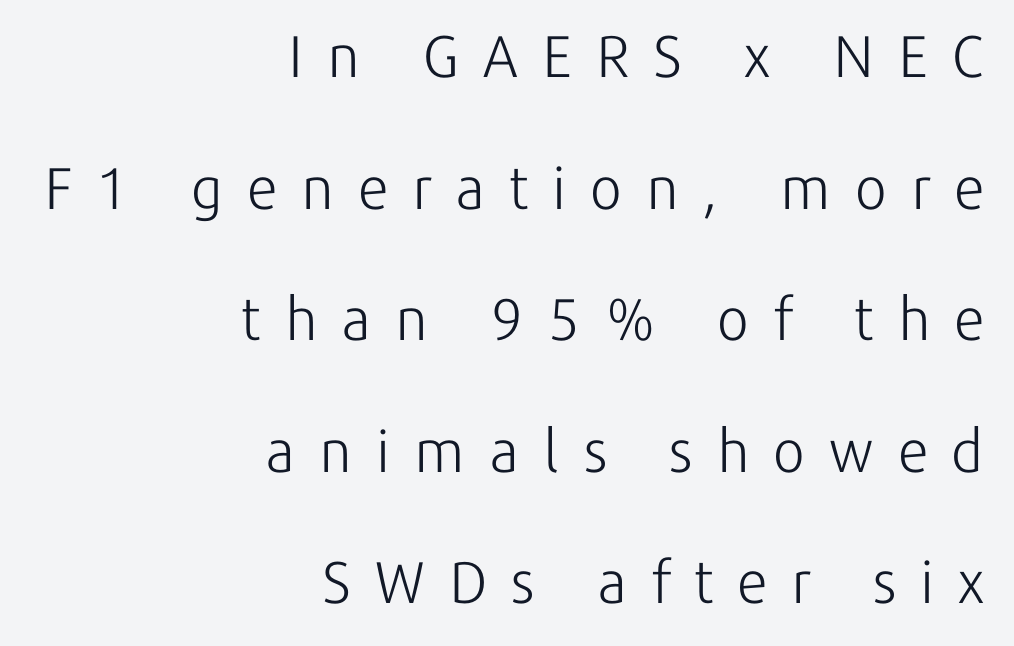
The strip under each line holds only bare page. Stroke thickness stays within the range of a standard reading face or lighter. Leading: increased. It's the straight-up-and-down kind of type.
